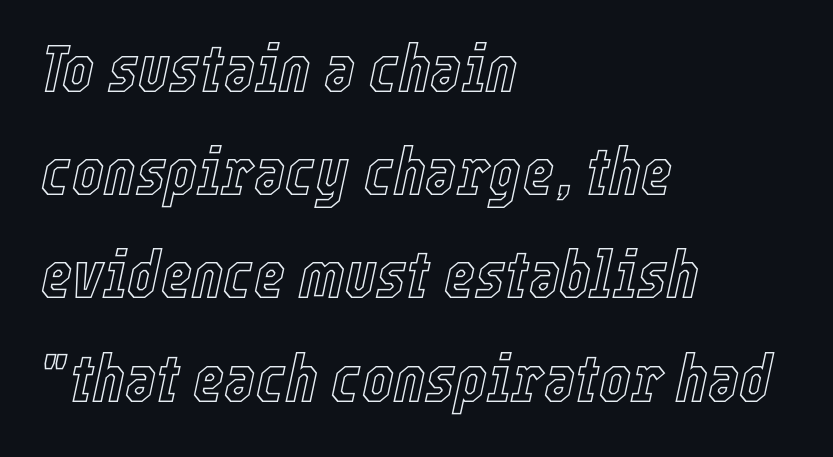
The image shows 67 px condensed type, italic (leaning right); set left-aligned, normal line spacing (1.54x), normal letter spacing, not underlined; a medium x-height.
